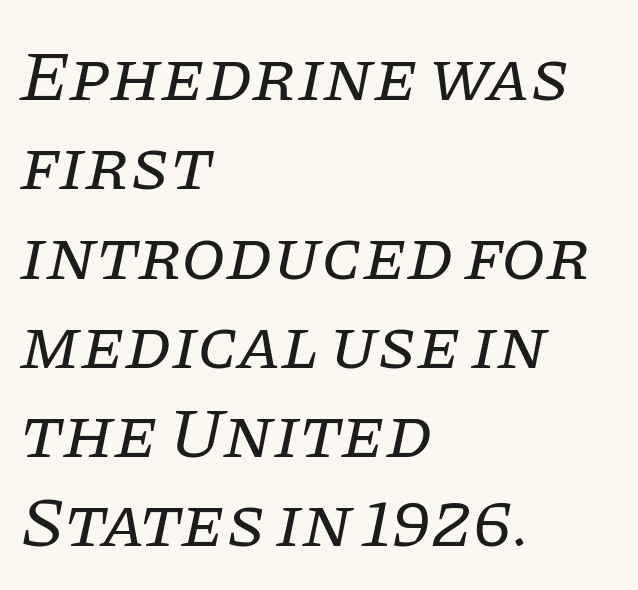
The strokes are not fattened; the text isn't bold. Only glyphs here, with clear space below each row. Layout note: lines flush left. Look at the tracking — it's just the regular setting, nothing added.
